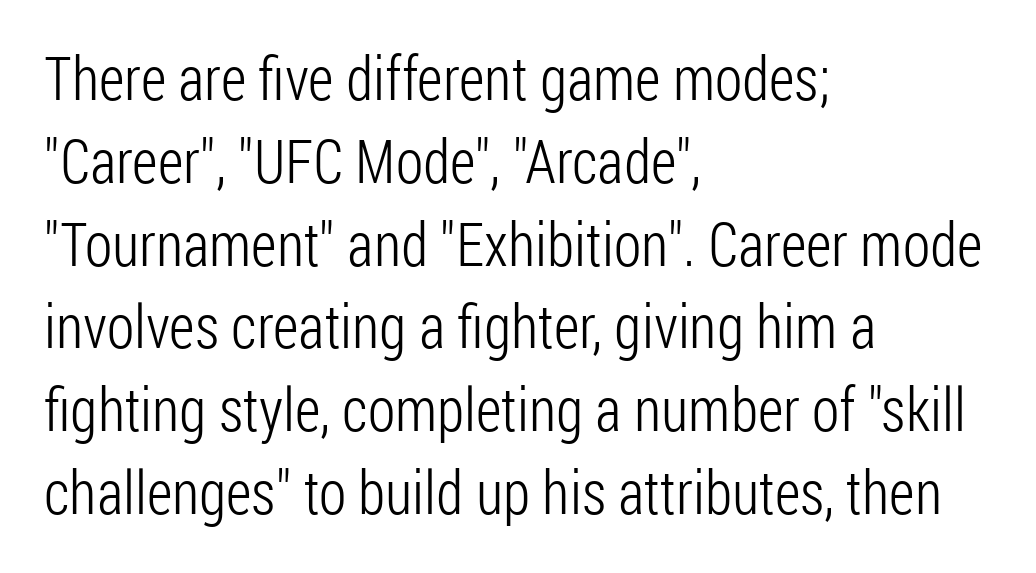
Q: Is the text bold? A: No.
Q: Is the text italic (slanted)? A: No, it is upright.
Q: Is the typeface a serif or a sans-serif typeface? A: Sans-serif.
Q: Is the text underlined? A: No.
Q: How is the paragraph aligned? A: Left-aligned.
Q: Is the spacing between letters normal or unusually wide? A: Normal.
Q: Is the spacing between lines tight, normal or loose? A: Normal.
Q: Width (condensed, normal, or wide)? A: Condensed.
Q: Stroke contrast? A: Low.
Q: x-height? A: Medium.
Q: Monospaced? A: No.
